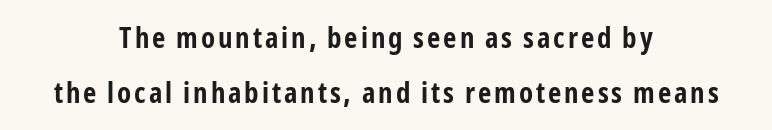
The image shows 29 px bold, condensed sans-serif type, upright; set centered, loose line spacing (1.9x), not underlined; low stroke contrast and a medium x-height.
